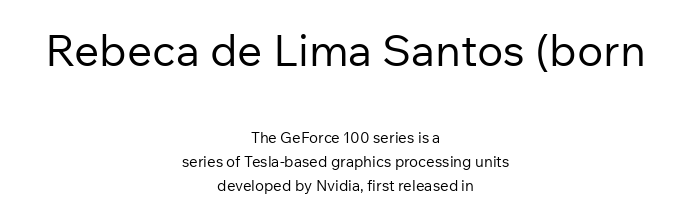
Q: Is the text bold? A: No.
Q: Is the text italic (slanted)? A: No, it is upright.
Q: Is the typeface a serif or a sans-serif typeface? A: Sans-serif.
Q: Is the text underlined? A: No.
Q: How is the paragraph aligned? A: Centered.
Q: Is the spacing between letters normal or unusually wide? A: Normal.
Q: Is the spacing between lines tight, normal or loose? A: Normal.
Q: Which block of text is set in a larger size, the first (top) or the second (bottom)? A: The first (top) one.
Q: Width (condensed, normal, or wide)? A: Normal.
Q: Stroke contrast? A: Low.
Q: x-height? A: Medium.
Q: Monospaced? A: No.
